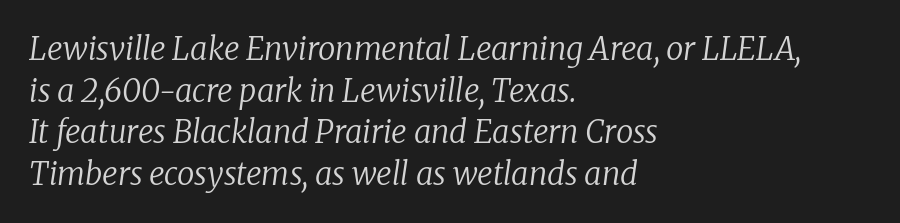
Q: Is the text bold? A: No.
Q: Is the text italic (slanted)? A: Yes, it leans right by about 8 degrees.
Q: Is the typeface a serif or a sans-serif typeface? A: Serif.
Q: Is the text underlined? A: No.
Q: How is the paragraph aligned? A: Left-aligned.
Q: Is the spacing between letters normal or unusually wide? A: Normal.
Q: Is the spacing between lines tight, normal or loose? A: Normal.
Q: Width (condensed, normal, or wide)? A: Normal.
Q: Stroke contrast? A: Low.
Q: x-height? A: Medium.
Q: Monospaced? A: No.
